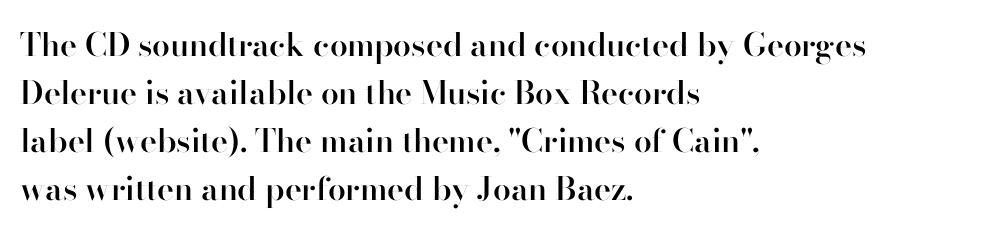
Q: Is the text bold? A: Semi-bold.
Q: Is the text italic (slanted)? A: No, it is upright.
Q: Is the typeface a serif or a sans-serif typeface? A: Sans-serif.
Q: Is the text underlined? A: No.
Q: How is the paragraph aligned? A: Left-aligned.
Q: Is the spacing between letters normal or unusually wide? A: Normal.
Q: Is the spacing between lines tight, normal or loose? A: Normal.
Q: Width (condensed, normal, or wide)? A: Normal.
Q: Stroke contrast? A: High.
Q: x-height? A: Small.
Q: Monospaced? A: No.
